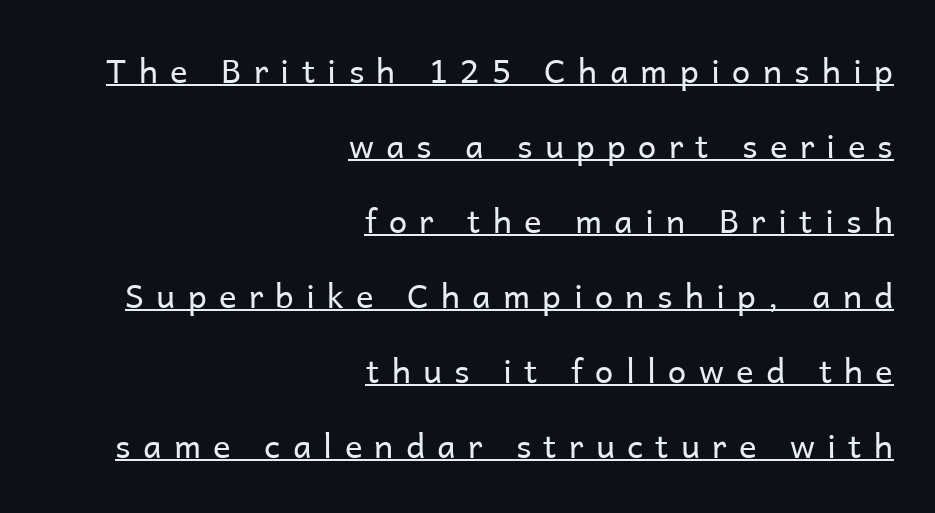
{"serif": "no", "italic": "no", "bold": "no", "weight": "regular", "width": "normal", "stroke_contrast": "low", "x_height": "medium", "monospaced": "no", "underline": "yes", "align": "right", "line_spacing": "loose", "line_spacing_ratio": 2.27, "letter_spacing": "wide", "letter_spacing_em": 0.37, "glyph_px": 33}
